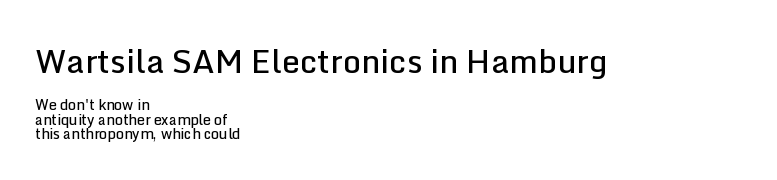
The image shows 32 px semibold sans-serif type, upright; set left-aligned, tight line spacing (1.02x), normal letter spacing, not underlined; the first (top) block is 2.29x larger; low stroke contrast and a medium x-height.
